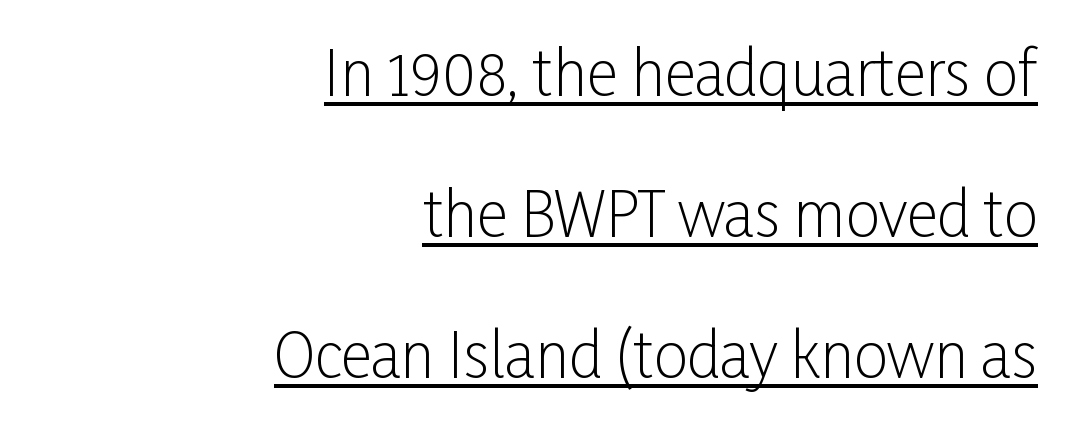
{"serif": "no", "italic": "no", "bold": "no", "weight": "light", "width": "condensed", "stroke_contrast": "low", "x_height": "medium", "monospaced": "no", "underline": "yes", "align": "right", "line_spacing": "loose", "line_spacing_ratio": 2.31, "letter_spacing": "normal", "letter_spacing_em": 0.0, "glyph_px": 61}
